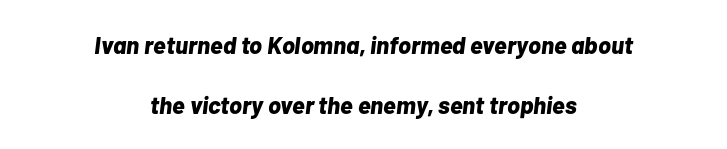
The words here are not underlined. Weight check: bold — yes, fully. Every row of glyphs is offset so its center matches the block's center. Students, observe: this is what heavily led, spacious text looks like.
